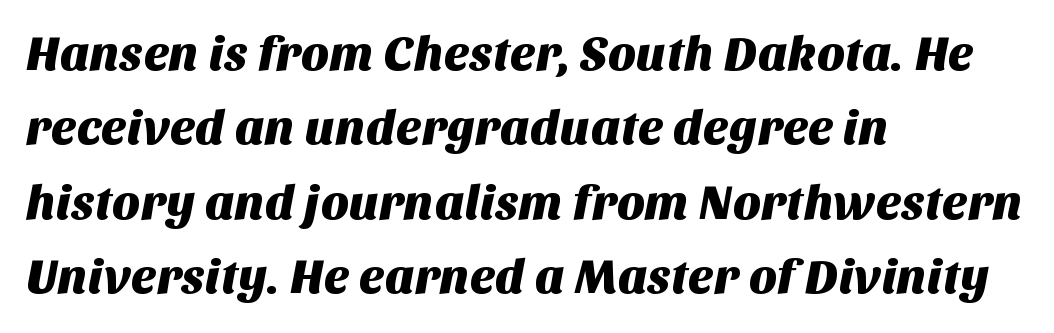
Q: Is the typeface a serif or a sans-serif typeface? A: Sans-serif.
Q: Is the text underlined? A: No.
Q: How is the paragraph aligned? A: Left-aligned.
Q: Is the spacing between letters normal or unusually wide? A: Normal.
Q: Is the spacing between lines tight, normal or loose? A: Normal.
Q: Width (condensed, normal, or wide)? A: Normal.
Q: Stroke contrast? A: Medium.
Q: x-height? A: Large.
Q: Monospaced? A: No.
